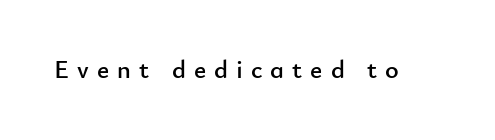
The image shows 26 px text type, upright; set unusually wide letter spacing (+0.31 em), not underlined.
